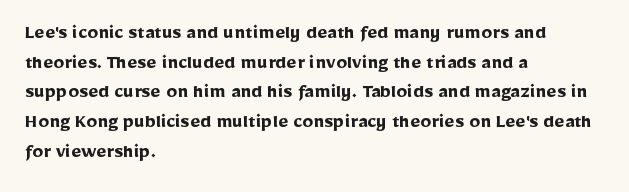
The image shows 22 px bold type, upright; set left-aligned, normal line spacing (1.35x), normal letter spacing, not underlined.
